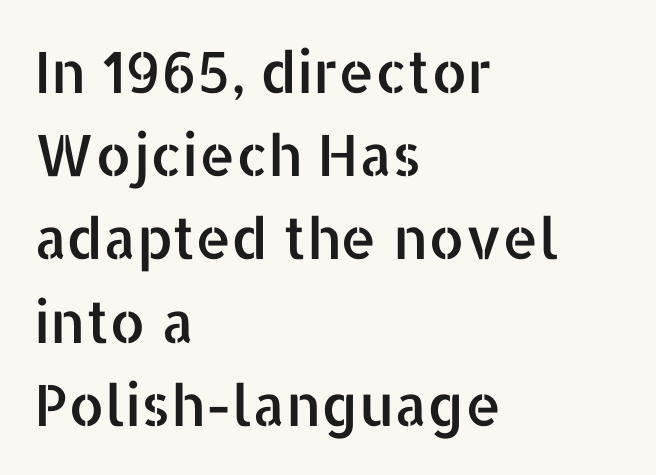
Regarding serifs, this sample does without them. Compared with typical paragraphs, the rows here are spaced about the same. Nobody drew a line under any word here. Horizontal alignment here is leftward, the default for most running prose. Spacing verdict: proportional, widths tailored to each character. Notice how the stems are strictly vertical — no italics here.
